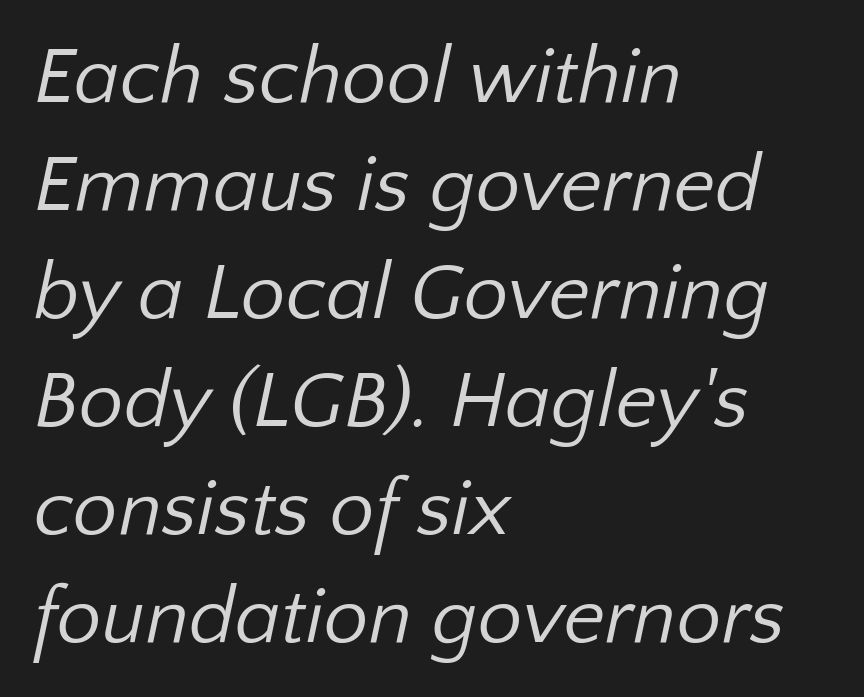
{"serif": "no", "bold": "no", "weight": "regular", "width": "normal", "stroke_contrast": "low", "x_height": "medium", "monospaced": "no", "underline": "no", "align": "left", "line_spacing": "normal", "line_spacing_ratio": 1.35, "letter_spacing": "normal", "letter_spacing_em": 0.0, "glyph_px": 80}
